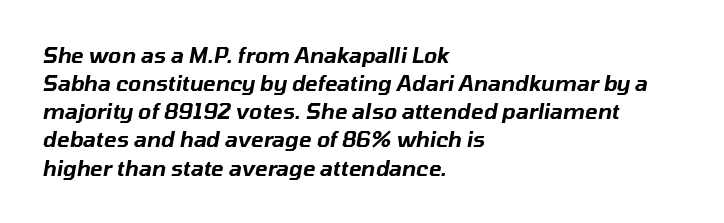
Q: Is the text italic (slanted)? A: Yes, it leans right by about 10 degrees.
Q: Is the text underlined? A: No.
Q: How is the paragraph aligned? A: Left-aligned.
Q: Is the spacing between letters normal or unusually wide? A: Normal.
Q: Is the spacing between lines tight, normal or loose? A: Normal.
